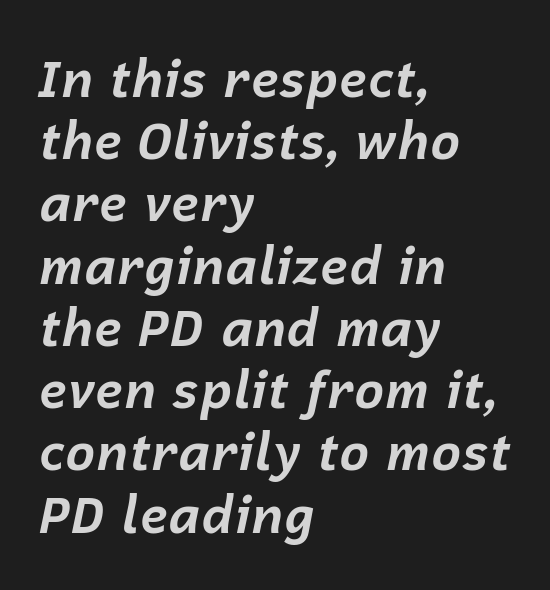
{"italic": "yes", "lean": "right", "slant_degrees": 12, "bold": "yes", "weight": "bold", "width": "normal", "stroke_contrast": "low", "x_height": "medium", "monospaced": "no", "underline": "no", "align": "left", "line_spacing_ratio": 1.22, "letter_spacing": "normal", "letter_spacing_em": 0.0, "glyph_px": 51}
